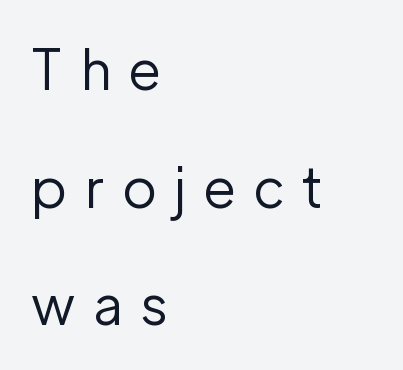
{"serif": "no", "italic": "no", "bold": "no", "weight": "regular", "width": "normal", "stroke_contrast": "low", "x_height": "medium", "monospaced": "no", "underline": "no", "align": "left", "line_spacing": "loose", "line_spacing_ratio": 2.14, "letter_spacing": "wide", "letter_spacing_em": 0.34, "glyph_px": 55}
